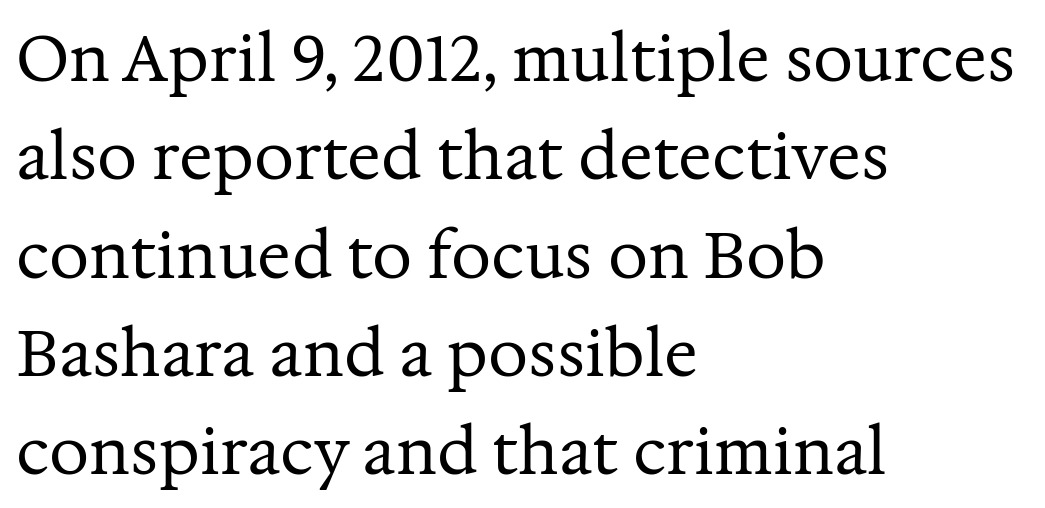
{"serif": "yes", "italic": "no", "bold": "no", "weight": "regular", "width": "normal", "stroke_contrast": "medium", "x_height": "medium", "monospaced": "no", "underline": "no", "align": "left", "line_spacing": "normal", "line_spacing_ratio": 1.56, "letter_spacing": "normal", "letter_spacing_em": 0.0, "glyph_px": 63}
